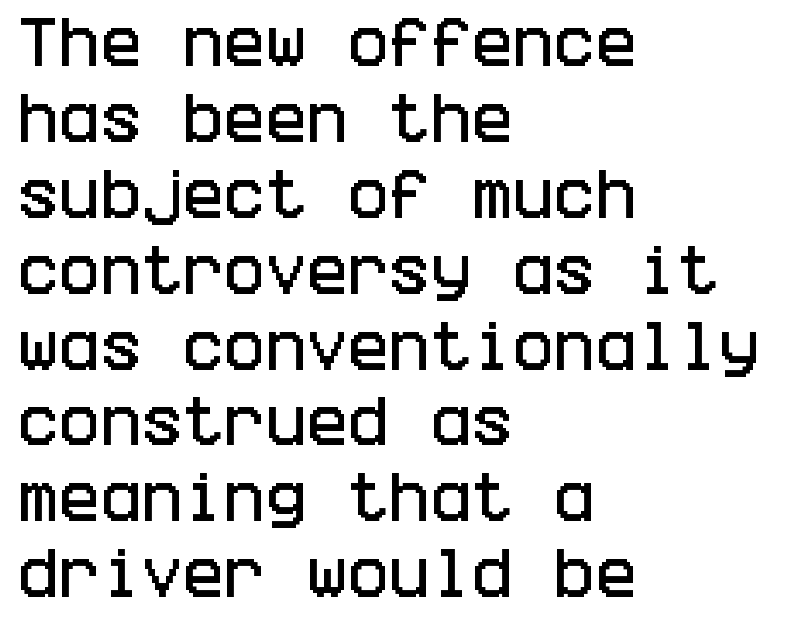
{"serif": "no", "italic": "no", "width": "condensed", "stroke_contrast": "low", "x_height": "large", "underline": "no", "align": "left", "line_spacing": "normal", "line_spacing_ratio": 1.38, "letter_spacing": "normal", "letter_spacing_em": 0.0, "glyph_px": 55}
